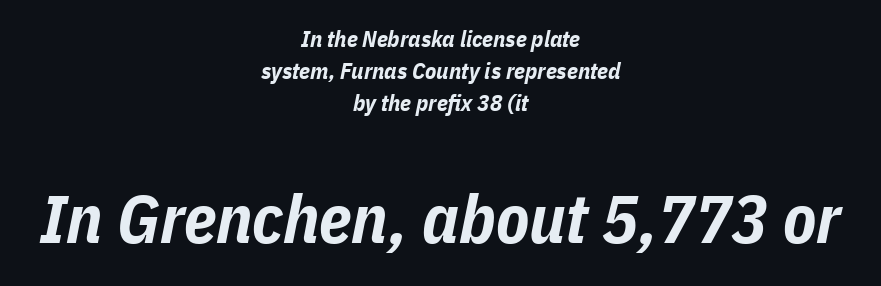
If you drew a line through each stem, it would be angled. A normal amount of white space separates one row of letters from the next. Between these two stacked blocks, the lower one wins on size. Spacing verdict: proportional, widths tailored to each character. Reading down the block, each line starts at a different indent, mirrored at its end. Words float on clear page, feet unadorned.
